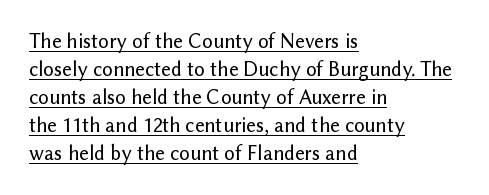
The image shows 21 px text type, upright; set left-aligned, normal line spacing (1.33x), normal letter spacing, underlined.
